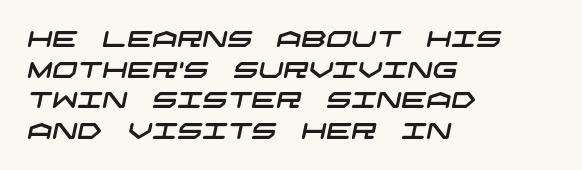
{"underline": "no", "align": "left", "line_spacing": "normal", "line_spacing_ratio": 1.39, "letter_spacing": "normal", "letter_spacing_em": 0.0, "glyph_px": 22}
